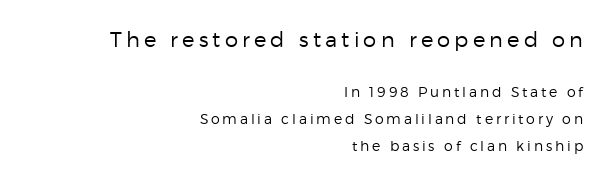
The image shows 21 px text type, upright; set right-aligned, loose line spacing (1.93x), unusually wide letter spacing (+0.2 em), not underlined; the first (top) block is 1.5x larger.
